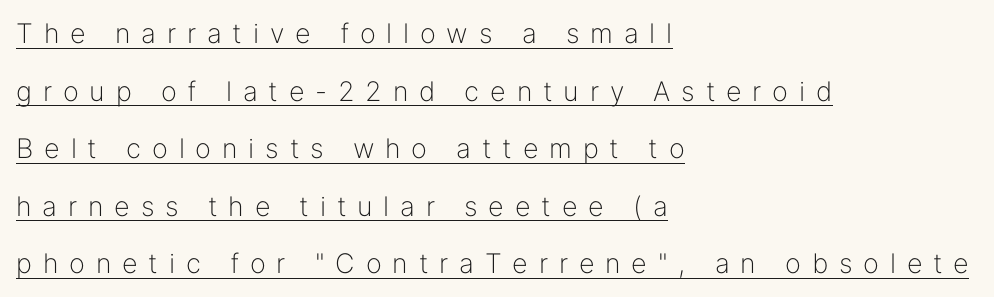
Q: Is the text bold? A: No.
Q: Is the text italic (slanted)? A: No, it is upright.
Q: Is the text underlined? A: Yes.
Q: How is the paragraph aligned? A: Left-aligned.
Q: Is the spacing between letters normal or unusually wide? A: Unusually wide.
Q: Is the spacing between lines tight, normal or loose? A: Loose.
